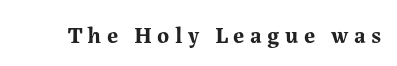
Q: Is the text bold? A: Yes.
Q: Is the text italic (slanted)? A: No, it is upright.
Q: Is the text underlined? A: No.
Q: Is the spacing between letters normal or unusually wide? A: Unusually wide.
